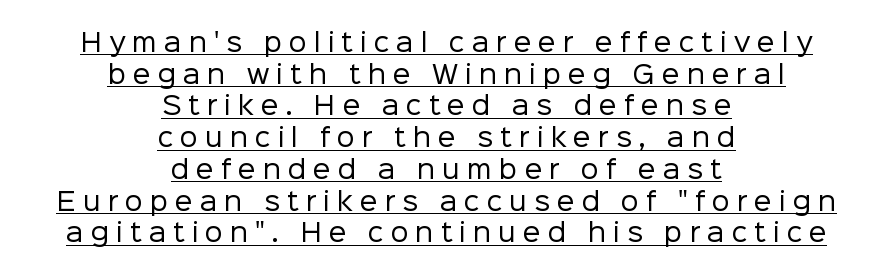
{"italic": "no", "bold": "no", "underline": "yes", "align": "center", "line_spacing": "normal", "line_spacing_ratio": 1.27, "letter_spacing": "wide", "letter_spacing_em": 0.28, "glyph_px": 25}
